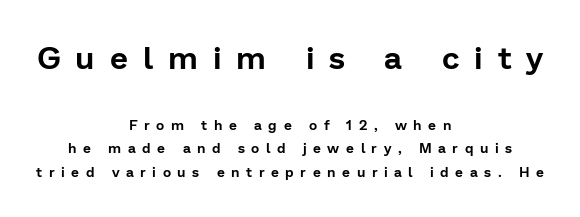
Q: Is the text italic (slanted)? A: No, it is upright.
Q: Is the typeface a serif or a sans-serif typeface? A: Sans-serif.
Q: Is the text underlined? A: No.
Q: How is the paragraph aligned? A: Centered.
Q: Is the spacing between letters normal or unusually wide? A: Unusually wide.
Q: Is the spacing between lines tight, normal or loose? A: Normal.
Q: Which block of text is set in a larger size, the first (top) or the second (bottom)? A: The first (top) one.
Q: Width (condensed, normal, or wide)? A: Normal.
Q: Stroke contrast? A: Low.
Q: x-height? A: Medium.
Q: Monospaced? A: No.
